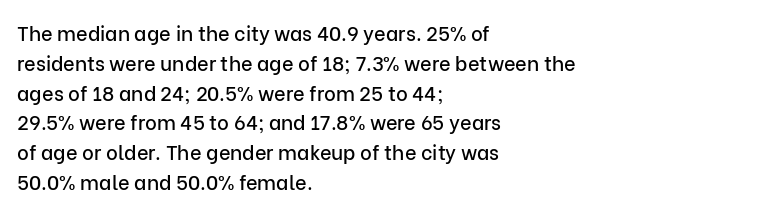
Q: Is the text italic (slanted)? A: No, it is upright.
Q: Is the text underlined? A: No.
Q: How is the paragraph aligned? A: Left-aligned.
Q: Is the spacing between letters normal or unusually wide? A: Normal.
Q: Is the spacing between lines tight, normal or loose? A: Normal.
